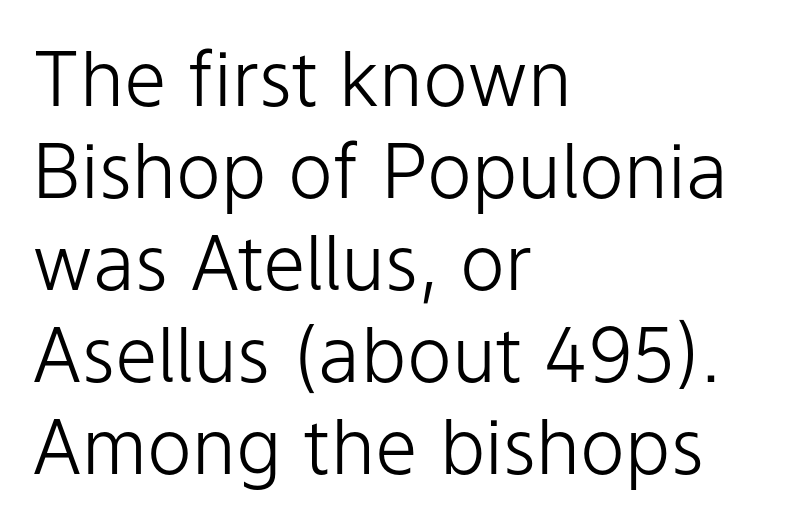
{"serif": "no", "italic": "no", "bold": "no", "weight": "light", "width": "normal", "stroke_contrast": "low", "x_height": "medium", "monospaced": "no", "underline": "no", "align": "left", "line_spacing_ratio": 1.21, "letter_spacing": "normal", "letter_spacing_em": 0.0, "glyph_px": 76}
